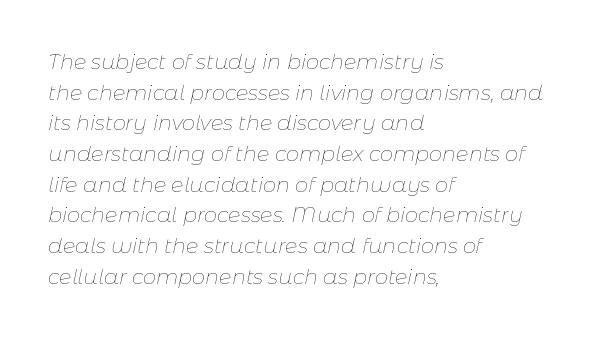
The image shows 21 px text type, italic (leaning right); set left-aligned, normal line spacing (1.46x), normal letter spacing, not underlined.
